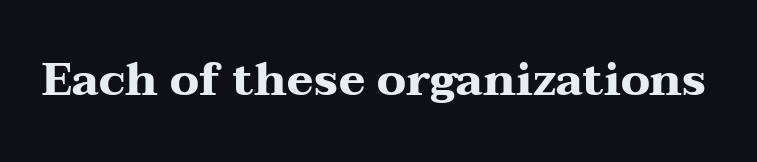
{"serif": "yes", "italic": "no", "bold": "yes", "weight": "heavy", "width": "wide", "stroke_contrast": "medium", "x_height": "medium", "monospaced": "no", "underline": "no", "letter_spacing": "normal", "letter_spacing_em": 0.0, "glyph_px": 45}
